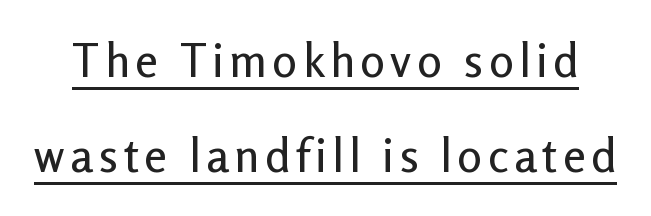
Reading down the column, the eye jumps a long way to each next line. You can tell it's not italic because the verticals are truly vertical. The typeface chosen for these lines omits serifs. These lines are rendered in a variable-pitch font. The glyphs are accompanied by a horizontal stroke just below them.
